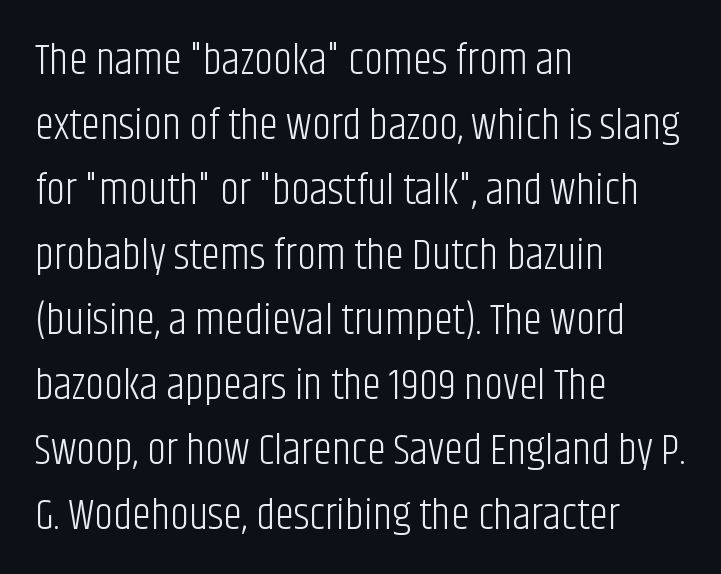
The image shows 43 px light, condensed sans-serif type, upright; set left-aligned, normal line spacing (1.51x), normal letter spacing, not underlined; low stroke contrast and a large x-height.
